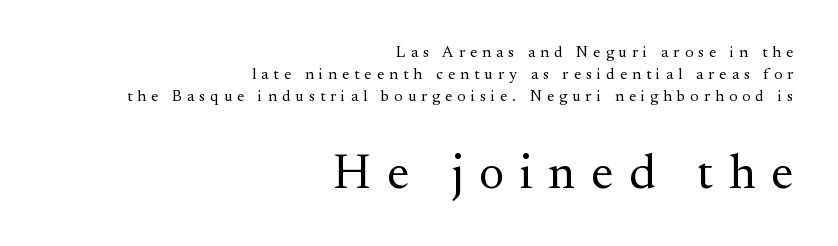
Rows of type keep a routine distance in the vertical direction. The cut favours lightness, reaching ordinary text weight at its darkest. These lines were composed using upright roman letters. A student would call this right alignment; a typographer would say flush right, rag left. Character widths vary here, with narrow letters taking less room than wide ones.
